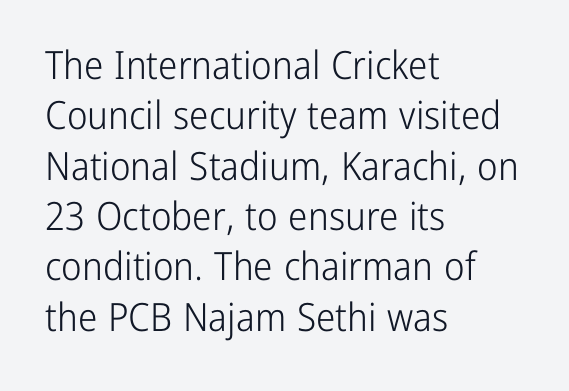
Q: Is the text bold? A: No.
Q: Is the text italic (slanted)? A: No, it is upright.
Q: Is the typeface a serif or a sans-serif typeface? A: Sans-serif.
Q: Is the text underlined? A: No.
Q: How is the paragraph aligned? A: Left-aligned.
Q: Is the spacing between letters normal or unusually wide? A: Normal.
Q: Is the spacing between lines tight, normal or loose? A: Normal.
Q: Width (condensed, normal, or wide)? A: Condensed.
Q: Stroke contrast? A: Low.
Q: x-height? A: Medium.
Q: Monospaced? A: No.
